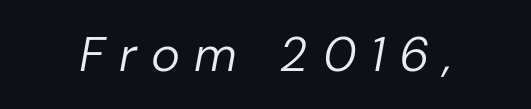
Rule under the text: the space is simply empty. Nothing heavy about these letters — not bold at all. The lettering tilts uniformly, giving the passage an italic look. Letter spacing: wide.
